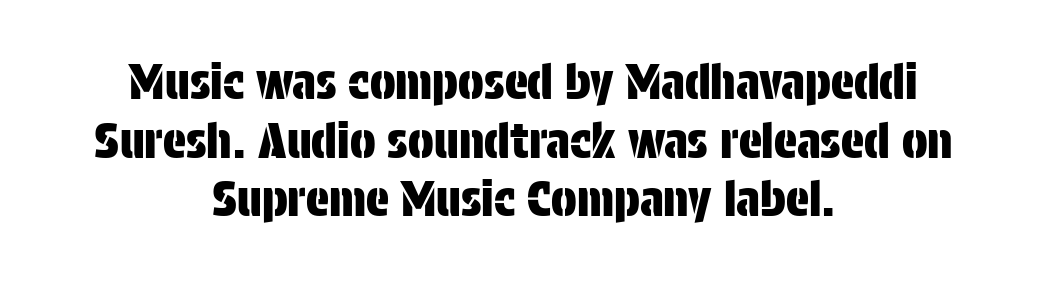
{"serif": "no", "italic": "no", "width": "condensed", "stroke_contrast": "low", "x_height": "large", "monospaced": "no", "underline": "no", "align": "center", "line_spacing_ratio": 1.22, "letter_spacing": "normal", "letter_spacing_em": 0.0, "glyph_px": 48}
